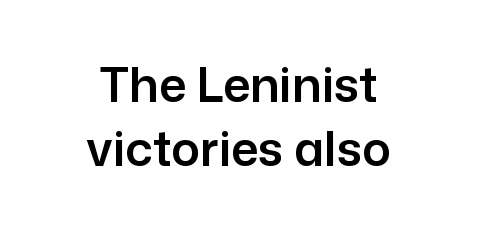
The image shows 48 px sans-serif type, upright; set centered, normal line spacing (1.34x), normal letter spacing, not underlined; low stroke contrast and a medium x-height.
